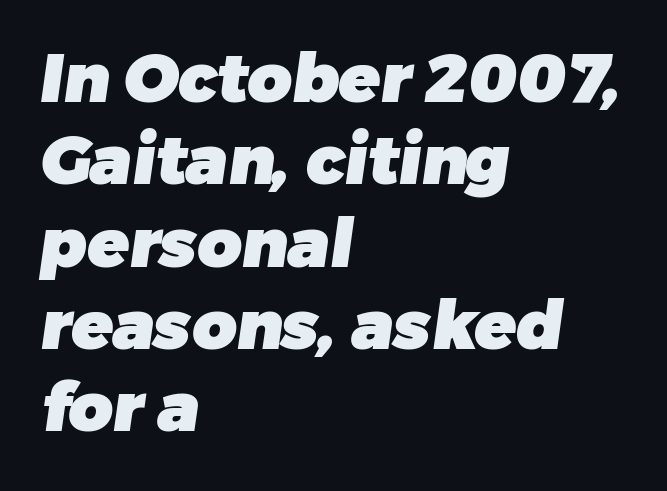
Q: Is the text bold? A: Yes.
Q: Is the typeface a serif or a sans-serif typeface? A: Sans-serif.
Q: Is the text underlined? A: No.
Q: How is the paragraph aligned? A: Left-aligned.
Q: Is the spacing between letters normal or unusually wide? A: Normal.
Q: Width (condensed, normal, or wide)? A: Normal.
Q: Stroke contrast? A: Low.
Q: x-height? A: Medium.
Q: Monospaced? A: No.
